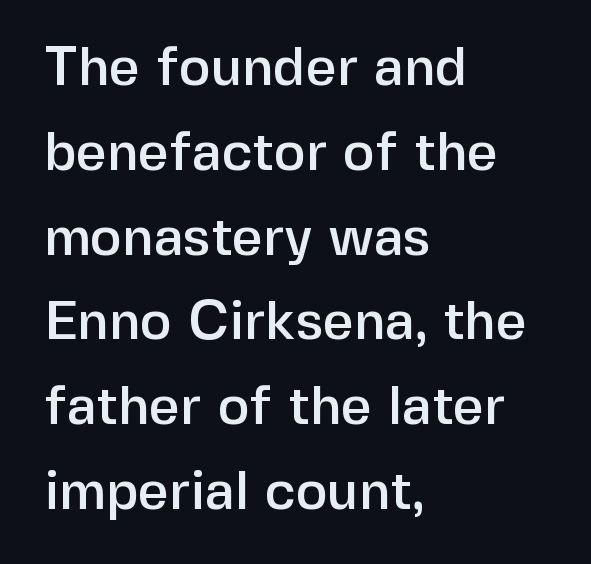
{"serif": "no", "italic": "no", "width": "normal", "stroke_contrast": "low", "x_height": "medium", "monospaced": "no", "underline": "no", "align": "left", "line_spacing": "normal", "line_spacing_ratio": 1.57, "letter_spacing": "normal", "letter_spacing_em": 0.0, "glyph_px": 54}
